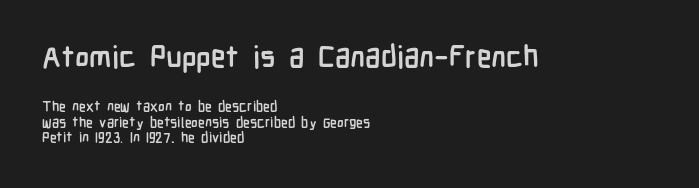
The image shows 30 px semibold, condensed sans-serif type, upright; set left-aligned, tight line spacing (1.11x), normal letter spacing, not underlined; the first (top) block is 2.14x larger; low stroke contrast and a medium x-height.
